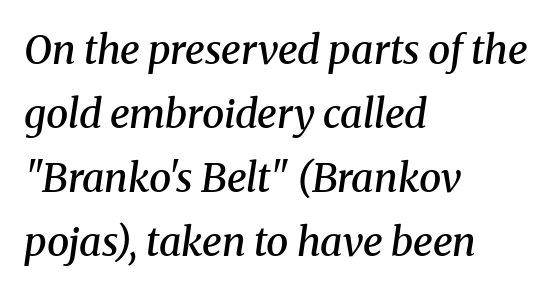
Type style note: has serifs. Spacing between characters is what you'd get straight out of the box. In terms of leading, this rendering sits right in the middle. Horizontally, the lines are justified to the leading edge only. Its strokes are somewhat broadened, the hallmark of semibold type. These lines are rendered in a variable-pitch font.
